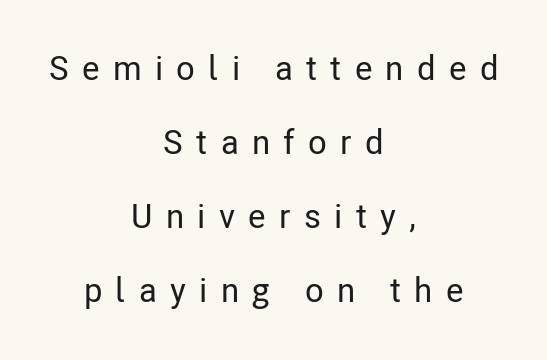
Q: Is the text italic (slanted)? A: No, it is upright.
Q: Is the typeface a serif or a sans-serif typeface? A: Sans-serif.
Q: Is the text underlined? A: No.
Q: How is the paragraph aligned? A: Centered.
Q: Is the spacing between letters normal or unusually wide? A: Unusually wide.
Q: Is the spacing between lines tight, normal or loose? A: Loose.
Q: Width (condensed, normal, or wide)? A: Condensed.
Q: Stroke contrast? A: Low.
Q: x-height? A: Medium.
Q: Monospaced? A: No.
